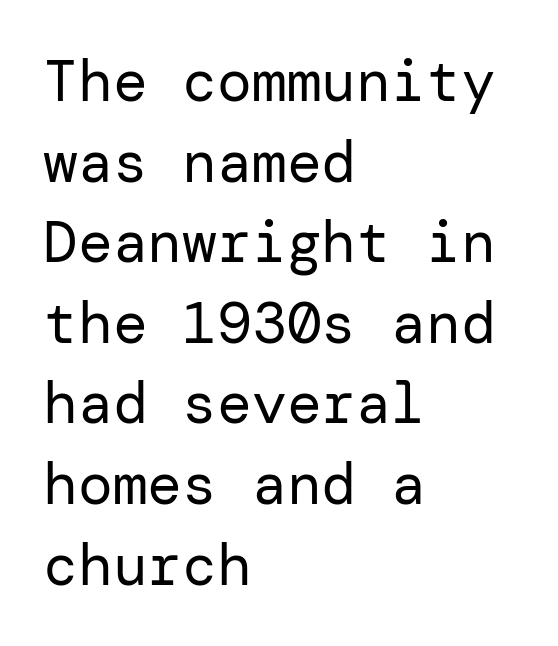
{"serif": "no", "italic": "no", "bold": "no", "weight": "regular", "width": "normal", "stroke_contrast": "low", "x_height": "medium", "underline": "no", "align": "left", "line_spacing": "normal", "line_spacing_ratio": 1.39, "letter_spacing": "normal", "letter_spacing_em": 0.0, "glyph_px": 58}
